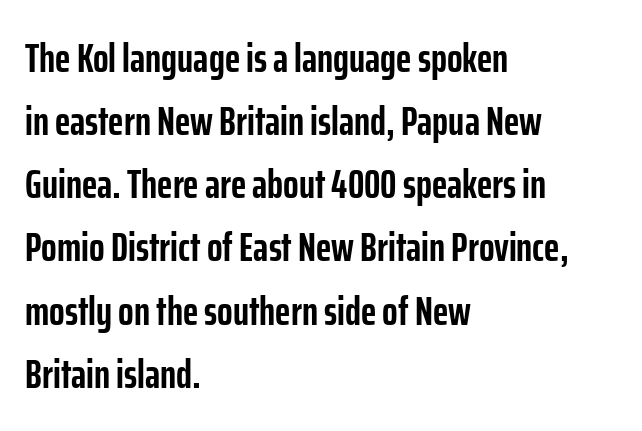
The image shows 41 px semibold, condensed sans-serif type, upright; set left-aligned, normal line spacing (1.54x), normal letter spacing, not underlined; low stroke contrast and a medium x-height.
